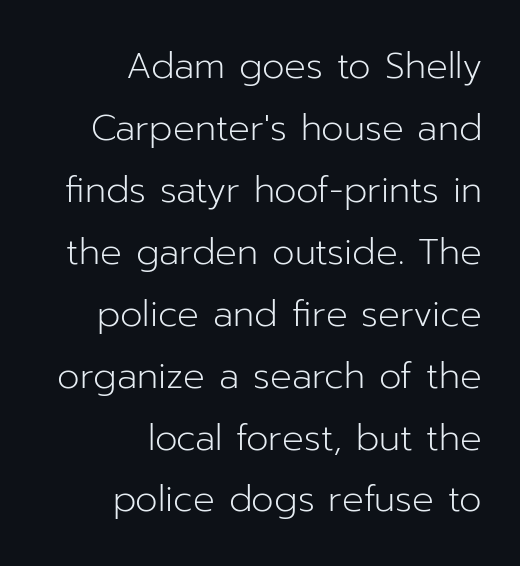
The image shows 36 px light sans-serif type, upright; set right-aligned, line spacing 1.72x, normal letter spacing, not underlined; low stroke contrast and a medium x-height.
